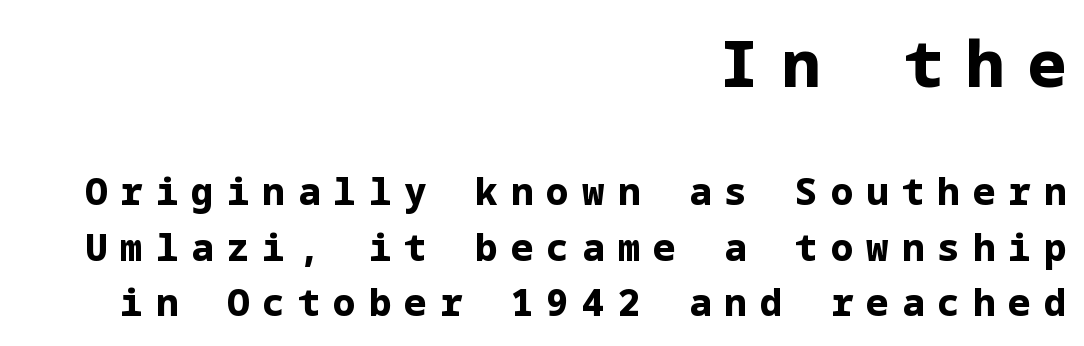
Q: Is the text bold? A: Yes.
Q: Is the text italic (slanted)? A: No, it is upright.
Q: Is the typeface a serif or a sans-serif typeface? A: Sans-serif.
Q: Is the text underlined? A: No.
Q: How is the paragraph aligned? A: Right-aligned.
Q: Is the spacing between letters normal or unusually wide? A: Unusually wide.
Q: Is the spacing between lines tight, normal or loose? A: Normal.
Q: Which block of text is set in a larger size, the first (top) or the second (bottom)? A: The first (top) one.
Q: Width (condensed, normal, or wide)? A: Normal.
Q: Stroke contrast? A: Low.
Q: x-height? A: Medium.
